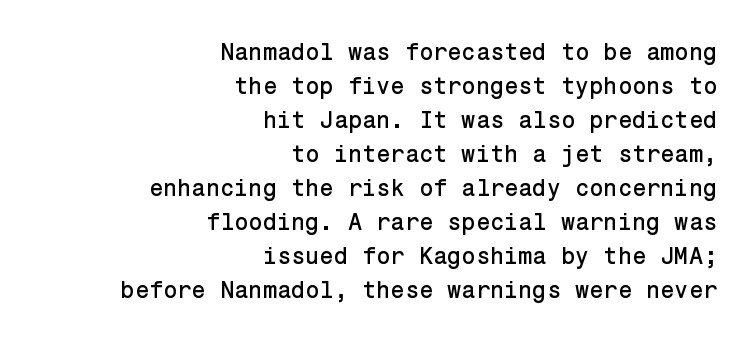
Q: Is the text italic (slanted)? A: No, it is upright.
Q: Is the text underlined? A: No.
Q: How is the paragraph aligned? A: Right-aligned.
Q: Is the spacing between letters normal or unusually wide? A: Normal.
Q: Is the spacing between lines tight, normal or loose? A: Normal.
